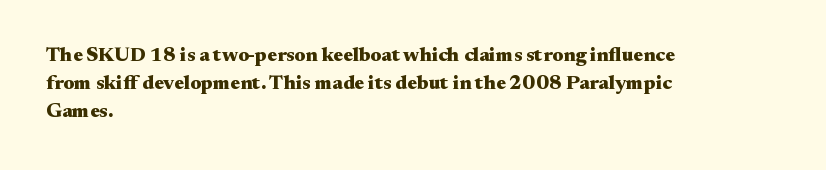
The image shows 20 px bold type, upright; set left-aligned, normal line spacing (1.41x), normal letter spacing, not underlined.
